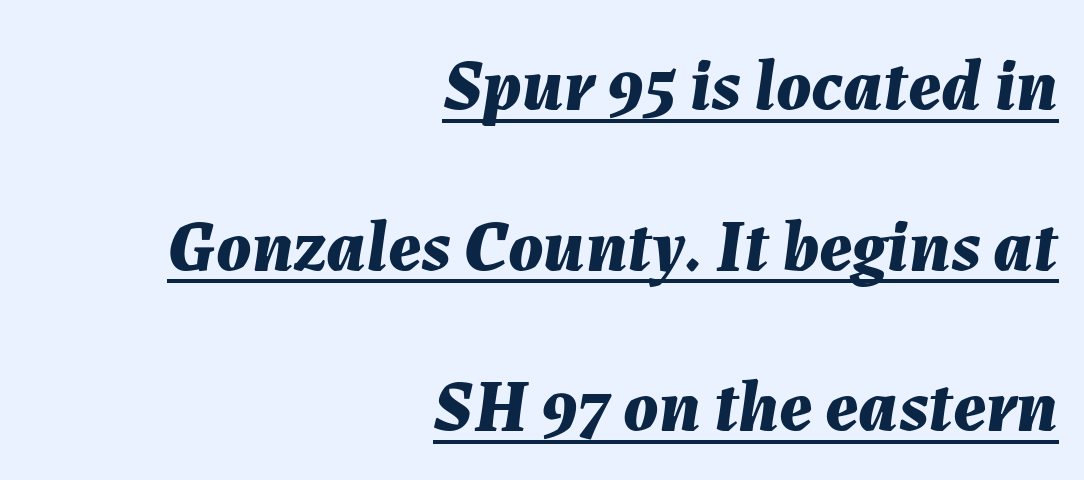
Q: Is the text bold? A: Yes.
Q: Is the text italic (slanted)? A: Yes, it leans right by about 7 degrees.
Q: Is the text underlined? A: Yes.
Q: How is the paragraph aligned? A: Right-aligned.
Q: Is the spacing between letters normal or unusually wide? A: Normal.
Q: Is the spacing between lines tight, normal or loose? A: Loose.
Q: Width (condensed, normal, or wide)? A: Normal.
Q: Stroke contrast? A: Medium.
Q: x-height? A: Medium.
Q: Monospaced? A: No.
